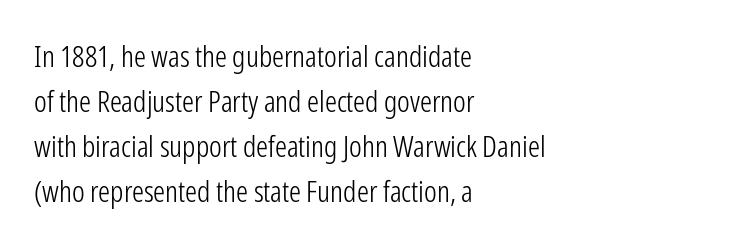
The image shows 30 px light, condensed sans-serif type, upright; set left-aligned, normal line spacing (1.5x), normal letter spacing, not underlined; low stroke contrast and a medium x-height.
